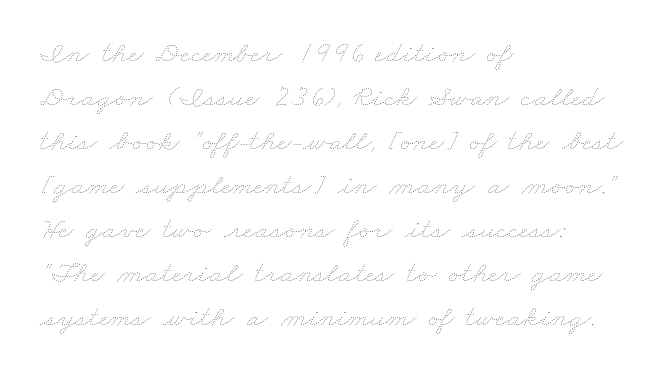
Q: Is the text bold? A: No.
Q: Is the text underlined? A: No.
Q: How is the paragraph aligned? A: Left-aligned.
Q: Is the spacing between letters normal or unusually wide? A: Normal.
Q: Is the spacing between lines tight, normal or loose? A: Normal.
Q: Width (condensed, normal, or wide)? A: Wide.
Q: Stroke contrast? A: Low.
Q: x-height? A: Small.
Q: Monospaced? A: No.
